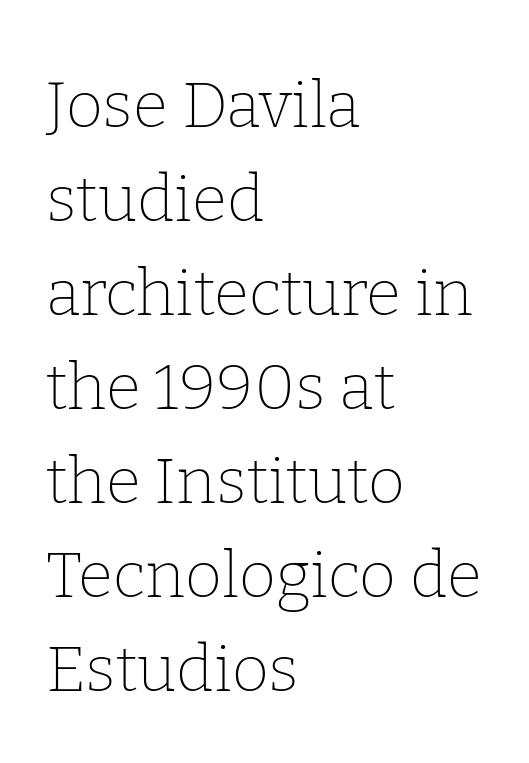
{"serif": "yes", "italic": "no", "bold": "no", "weight": "thin", "width": "normal", "stroke_contrast": "low", "x_height": "medium", "monospaced": "no", "underline": "no", "align": "left", "line_spacing": "normal", "line_spacing_ratio": 1.47, "letter_spacing": "normal", "letter_spacing_em": 0.0, "glyph_px": 64}
